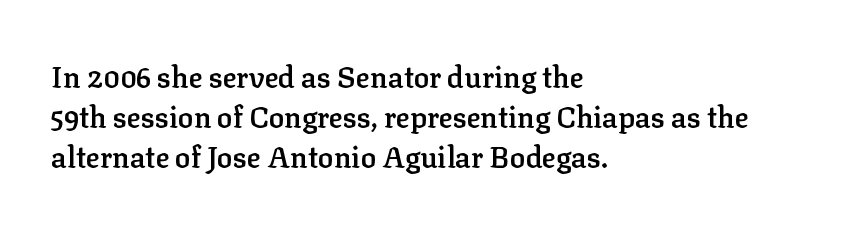
Q: Is the text bold? A: Semi-bold.
Q: Is the text italic (slanted)? A: No, it is upright.
Q: Is the typeface a serif or a sans-serif typeface? A: Serif.
Q: Is the text underlined? A: No.
Q: How is the paragraph aligned? A: Left-aligned.
Q: Is the spacing between letters normal or unusually wide? A: Normal.
Q: Is the spacing between lines tight, normal or loose? A: Normal.
Q: Width (condensed, normal, or wide)? A: Normal.
Q: Stroke contrast? A: Low.
Q: x-height? A: Medium.
Q: Monospaced? A: No.
